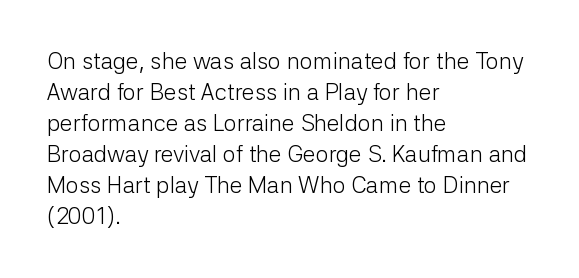
{"italic": "no", "bold": "no", "underline": "no", "align": "left", "line_spacing": "normal", "line_spacing_ratio": 1.35, "letter_spacing": "normal", "letter_spacing_em": 0.0, "glyph_px": 23}
